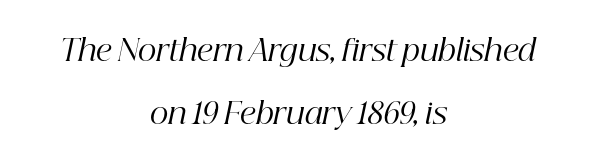
A clean baseline with only descenders dipping below it. Varying glyph widths throughout — classic text-font behaviour. The font is comparable to plain body text, perhaps lighter. Check where the strokes stop: tiny serifs finish them off. Style check: oblique.
